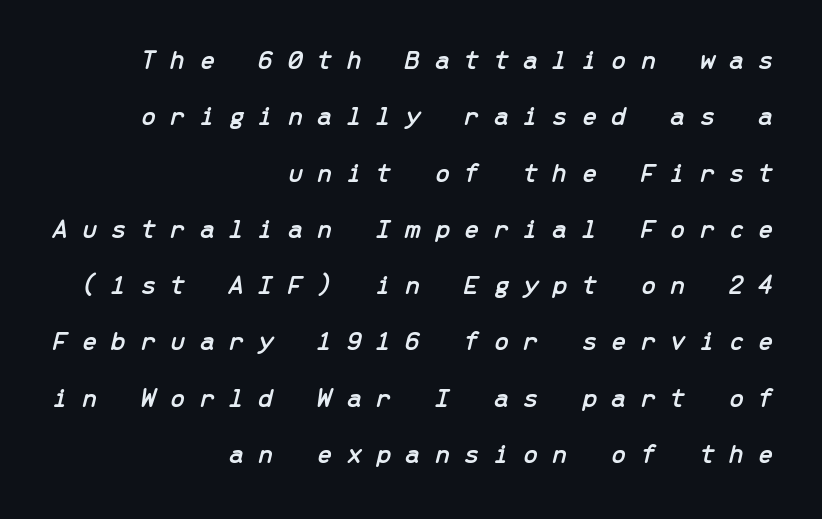
The face used here is rendered with a markedly widened letterfit. The glyphs look as if they've been sheared to an angle. Casual observation: everything's shoved over to the right. Is there much room between lines? Yes — plenty of vertical air separates them. Looks like terminal output: every glyph gets an equal slot.
